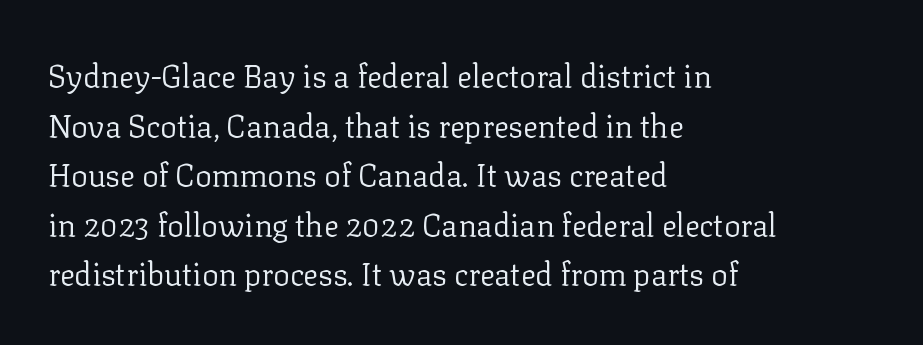
The image shows 31 px regular-weight serif type, upright; set left-aligned, normal line spacing (1.6x), normal letter spacing, not underlined; low stroke contrast and a medium x-height.
